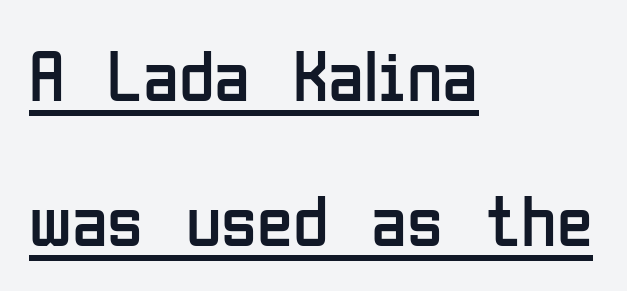
Line beginnings align vertically; line endings do not. The font family rendered here belongs to the sans-serif group. Note the varied advance widths — an 'i' is clearly narrower than an 'm'. Each stroke keeps to a modest, everyday thickness or less.
